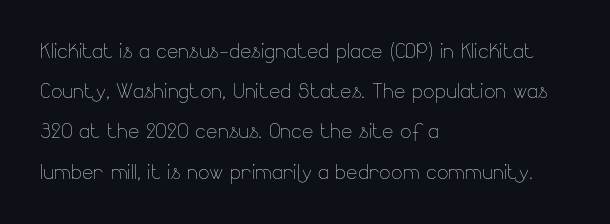
{"italic": "no", "bold": "no", "underline": "no", "align": "left", "line_spacing": "normal", "line_spacing_ratio": 1.49, "letter_spacing": "normal", "letter_spacing_em": 0.0, "glyph_px": 27}
